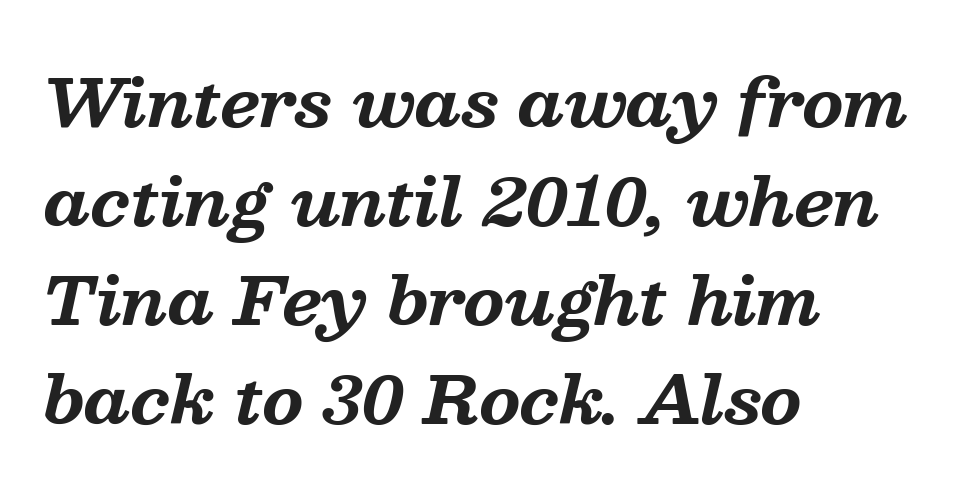
Q: Is the text bold? A: Yes.
Q: Is the text italic (slanted)? A: Yes, it leans right by about 13 degrees.
Q: Is the typeface a serif or a sans-serif typeface? A: Serif.
Q: Is the text underlined? A: No.
Q: How is the paragraph aligned? A: Left-aligned.
Q: Is the spacing between letters normal or unusually wide? A: Normal.
Q: Is the spacing between lines tight, normal or loose? A: Normal.
Q: Width (condensed, normal, or wide)? A: Normal.
Q: Stroke contrast? A: Medium.
Q: x-height? A: Medium.
Q: Monospaced? A: No.
